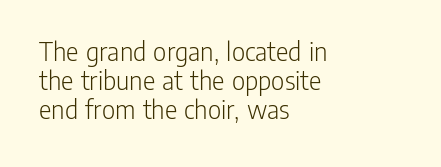
The image shows 29 px light, condensed sans-serif type, upright; set left-aligned, tight line spacing (1.0x), normal letter spacing, not underlined; low stroke contrast and a medium x-height.
